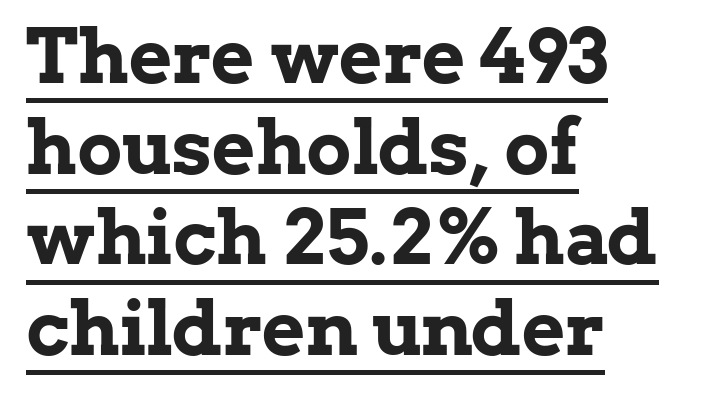
Q: Is the text bold? A: Yes.
Q: Is the text italic (slanted)? A: No, it is upright.
Q: Is the typeface a serif or a sans-serif typeface? A: Serif.
Q: Is the text underlined? A: Yes.
Q: How is the paragraph aligned? A: Left-aligned.
Q: Is the spacing between letters normal or unusually wide? A: Normal.
Q: Width (condensed, normal, or wide)? A: Normal.
Q: Stroke contrast? A: Low.
Q: x-height? A: Medium.
Q: Monospaced? A: No.
